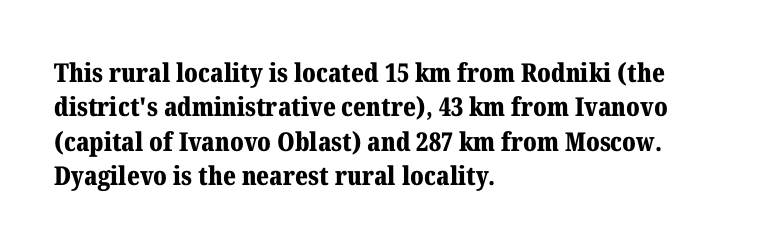
Q: Is the text bold? A: Yes.
Q: Is the text italic (slanted)? A: No, it is upright.
Q: Is the text underlined? A: No.
Q: How is the paragraph aligned? A: Left-aligned.
Q: Is the spacing between letters normal or unusually wide? A: Normal.
Q: Is the spacing between lines tight, normal or loose? A: Normal.
